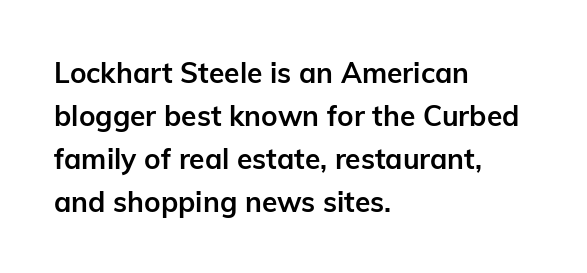
{"serif": "no", "italic": "no", "bold": "yes", "weight": "semibold", "width": "normal", "stroke_contrast": "low", "x_height": "medium", "monospaced": "no", "underline": "no", "align": "left", "line_spacing": "normal", "line_spacing_ratio": 1.53, "letter_spacing": "normal", "letter_spacing_em": 0.0, "glyph_px": 28}
